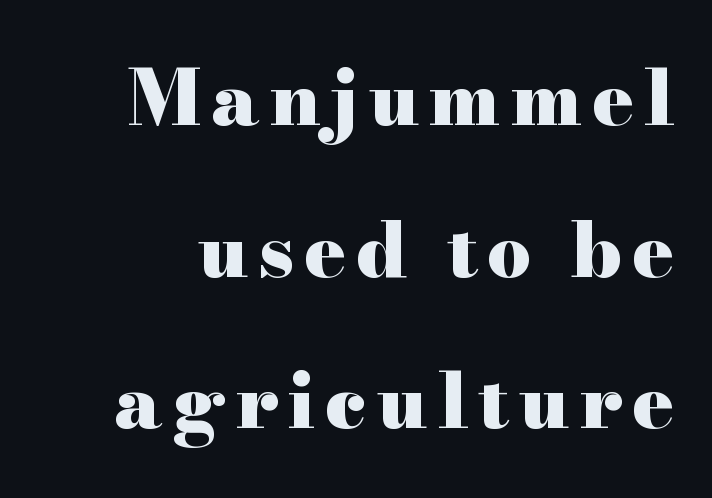
{"serif": "yes", "italic": "no", "bold": "yes", "weight": "heavy", "width": "wide", "stroke_contrast": "high", "x_height": "small", "monospaced": "no", "underline": "no", "line_spacing": "loose", "line_spacing_ratio": 1.97, "glyph_px": 77}
